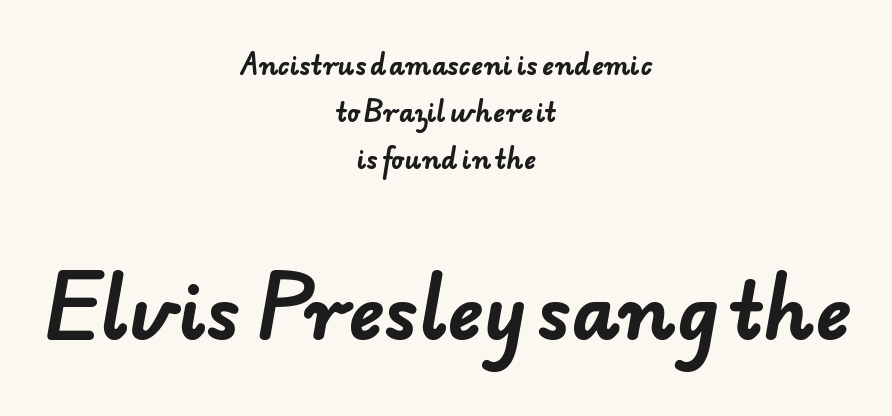
Is the letter spacing exaggerated? No — it looks like the ordinary default. Horizontal alignment here is central, giving a formal, balanced look. You get the small type first, then a jump to larger type. Does the type have serifs? No, each stem ends abruptly. Honestly, there is no underline to notice here at all. The sample has been set heavy, in full bold.
